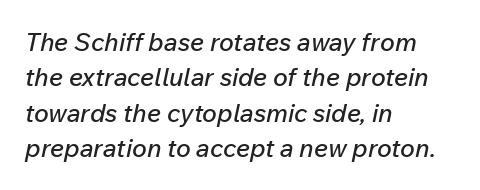
Q: Is the text italic (slanted)? A: Yes, it leans right by about 12 degrees.
Q: Is the text underlined? A: No.
Q: How is the paragraph aligned? A: Left-aligned.
Q: Is the spacing between letters normal or unusually wide? A: Normal.
Q: Is the spacing between lines tight, normal or loose? A: Normal.
